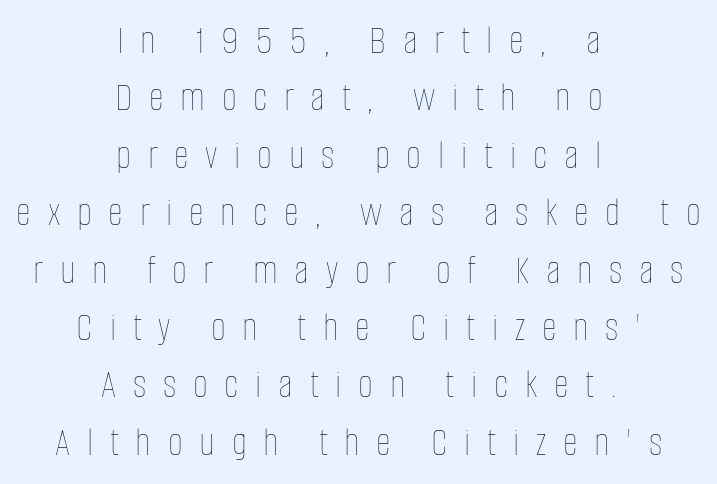
The image shows 41 px thin, condensed type, upright; set centered, normal line spacing (1.4x), unusually wide letter spacing (+0.41 em), not underlined; low stroke contrast and a large x-height.
